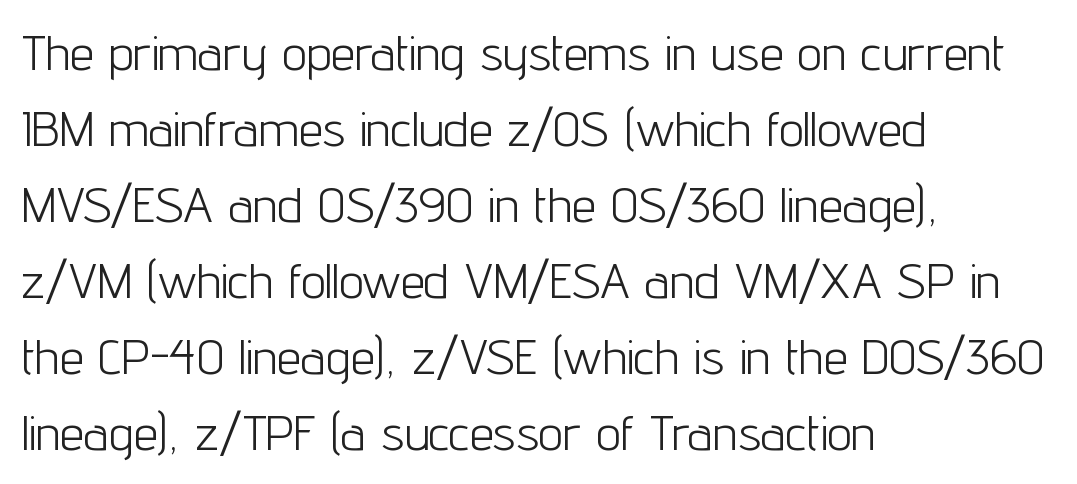
Letter spacing: default. A classic flush-left, rag-right setting is used for this passage. This block has exactly the height ordinary leading produces. The letters carry no serifs — their stems end cleanly without finishing strokes.
